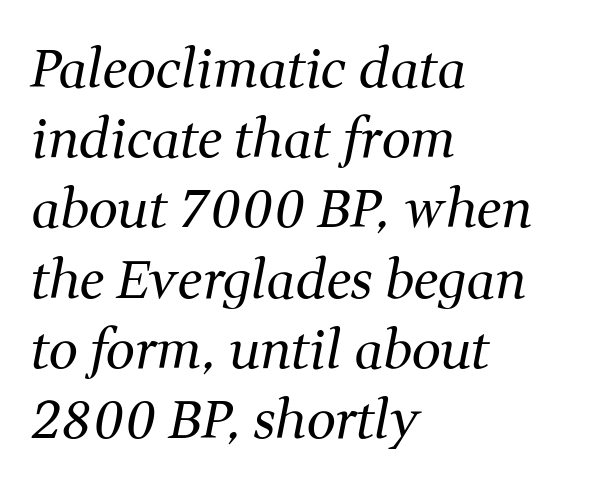
The image shows 52 px regular-weight serif type, italic (leaning right); set left-aligned, normal line spacing (1.35x), normal letter spacing, not underlined; medium stroke contrast and a medium x-height.
